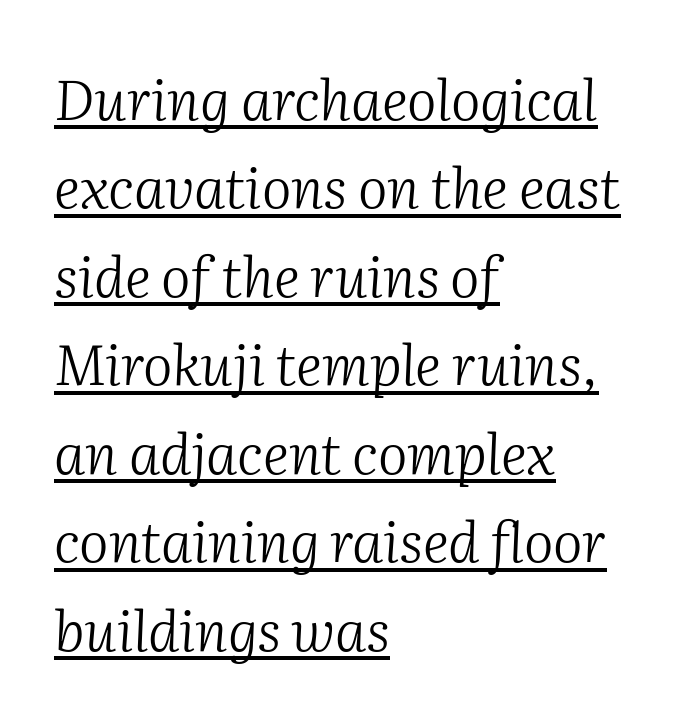
The image shows 56 px light serif type, italic (leaning right); set left-aligned, normal line spacing (1.58x), normal letter spacing, underlined; medium stroke contrast and a medium x-height.
